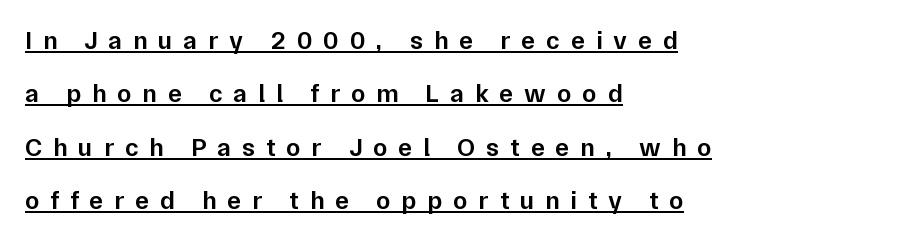
Glance below the letters and you will spot a drawn line. The glyphs have the mass of a demibold cut, below bold. How are the letters spaced? Widely, with obvious added tracking. Horizontally, the lines are justified to the leading edge only. Quick note: interline space is abundant.
